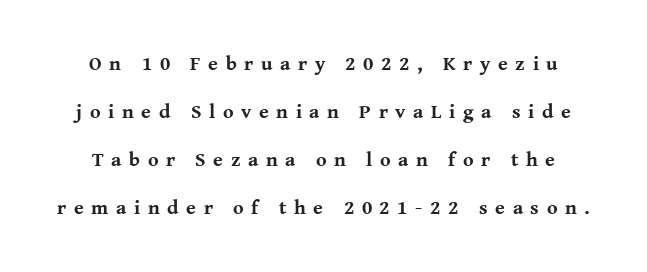
The image shows 20 px bold type, upright; set loose line spacing (2.4x), unusually wide letter spacing (+0.38 em), not underlined.
